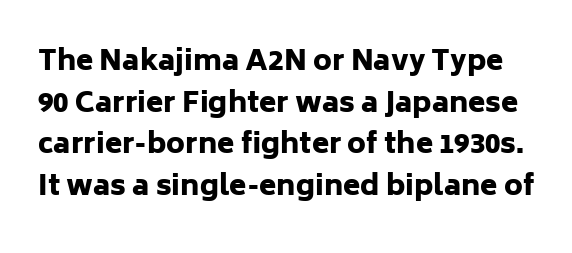
The image shows 28 px heavy sans-serif type, upright; set normal line spacing (1.49x), normal letter spacing, not underlined; low stroke contrast and a medium x-height.
